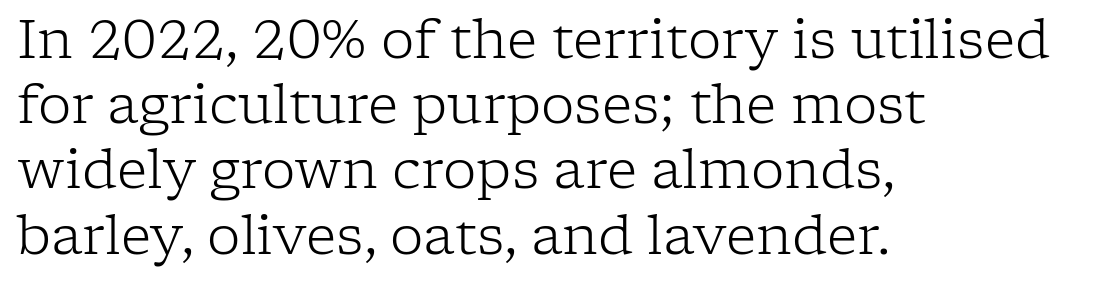
{"serif": "yes", "italic": "no", "bold": "no", "weight": "light", "width": "normal", "stroke_contrast": "low", "x_height": "medium", "monospaced": "no", "underline": "no", "align": "left", "line_spacing_ratio": 1.23, "letter_spacing": "normal", "letter_spacing_em": 0.0, "glyph_px": 53}
